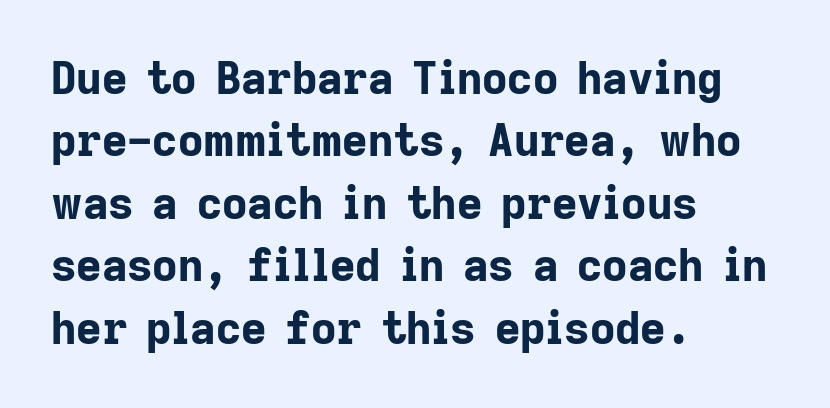
Q: Is the text bold? A: Yes.
Q: Is the text italic (slanted)? A: No, it is upright.
Q: Is the typeface a serif or a sans-serif typeface? A: Sans-serif.
Q: Is the text underlined? A: No.
Q: How is the paragraph aligned? A: Left-aligned.
Q: Is the spacing between letters normal or unusually wide? A: Normal.
Q: Is the spacing between lines tight, normal or loose? A: Normal.
Q: Width (condensed, normal, or wide)? A: Normal.
Q: Stroke contrast? A: Low.
Q: x-height? A: Medium.
Q: Monospaced? A: No.
